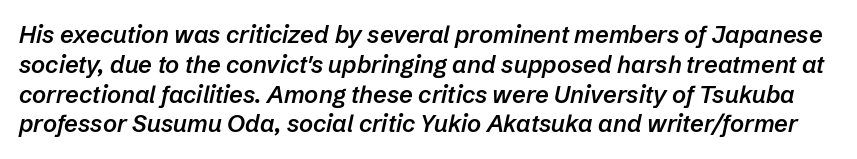
Q: Is the text bold? A: Semi-bold.
Q: Is the text italic (slanted)? A: Yes, it leans right by about 12 degrees.
Q: Is the text underlined? A: No.
Q: Is the spacing between letters normal or unusually wide? A: Normal.
